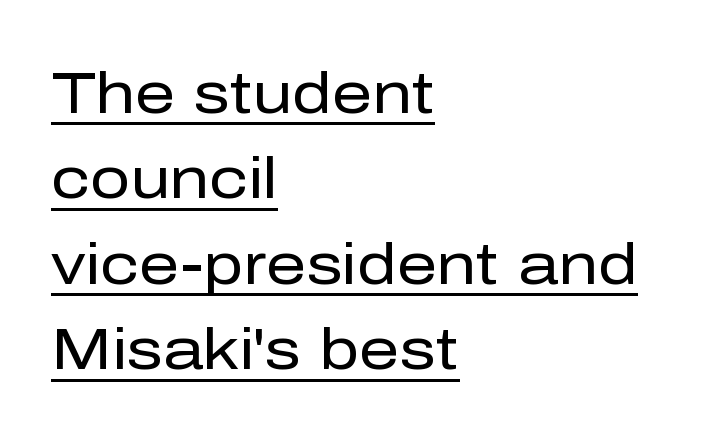
Here the designer chose a conventional face with non-uniform glyph widths. You can tell from the bare stems that sans-serif type was used. Letter spacing: default. Visually the block forms a straight wall on the left and a jagged coastline on the right.
